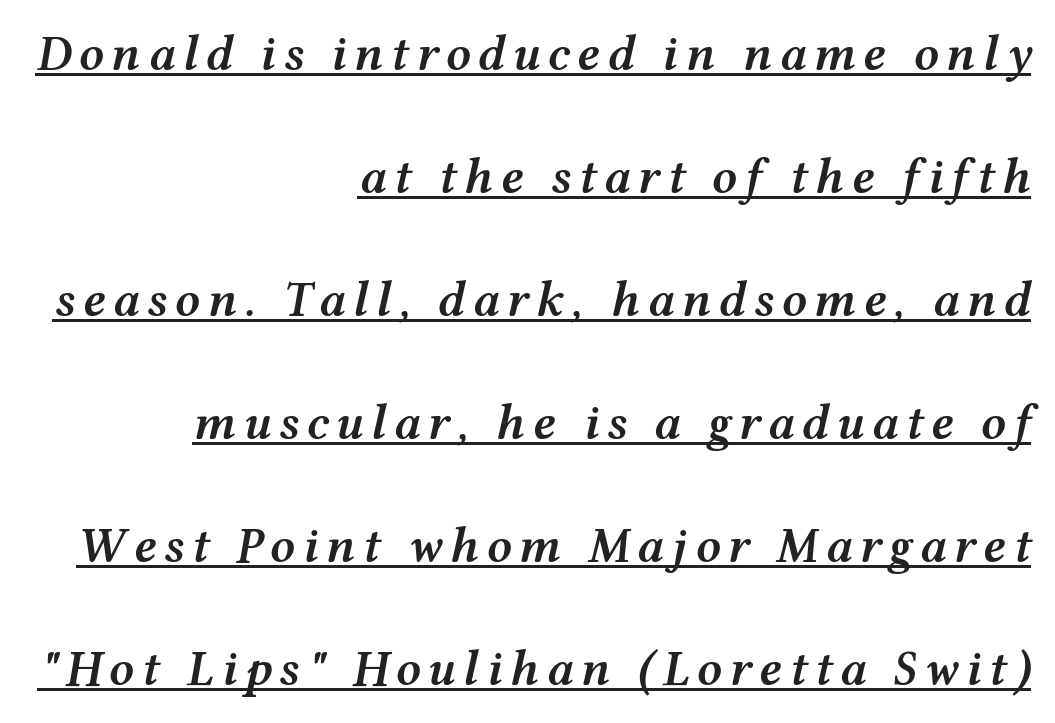
{"italic": "yes", "lean": "right", "slant_degrees": 12, "bold": "semi", "weight": "semibold", "width": "wide", "stroke_contrast": "medium", "x_height": "medium", "monospaced": "no", "underline": "yes", "align": "right", "line_spacing": "loose", "line_spacing_ratio": 2.46, "glyph_px": 50}
